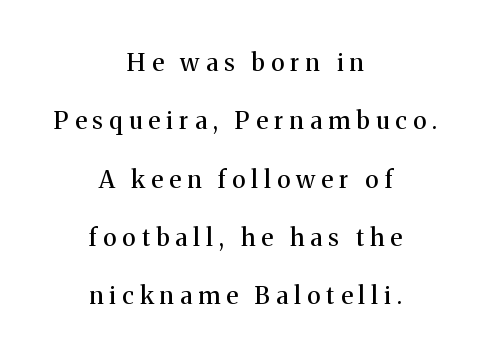
{"italic": "no", "underline": "no", "align": "center", "line_spacing": "loose", "line_spacing_ratio": 2.43, "letter_spacing": "wide", "letter_spacing_em": 0.26, "glyph_px": 24}
